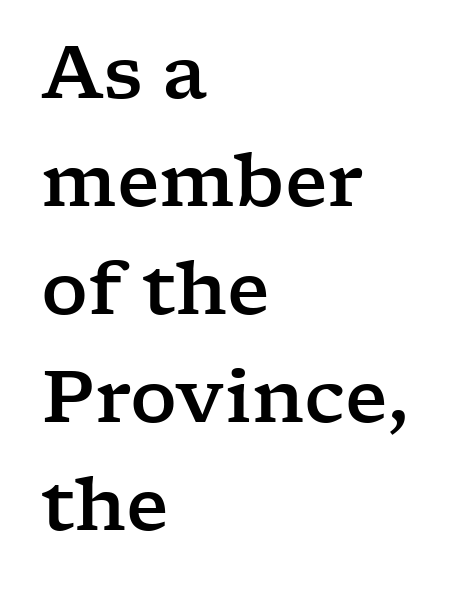
Q: Is the text italic (slanted)? A: No, it is upright.
Q: Is the typeface a serif or a sans-serif typeface? A: Serif.
Q: Is the text underlined? A: No.
Q: How is the paragraph aligned? A: Left-aligned.
Q: Is the spacing between letters normal or unusually wide? A: Normal.
Q: Is the spacing between lines tight, normal or loose? A: Normal.
Q: Width (condensed, normal, or wide)? A: Wide.
Q: Stroke contrast? A: Low.
Q: x-height? A: Medium.
Q: Monospaced? A: No.
